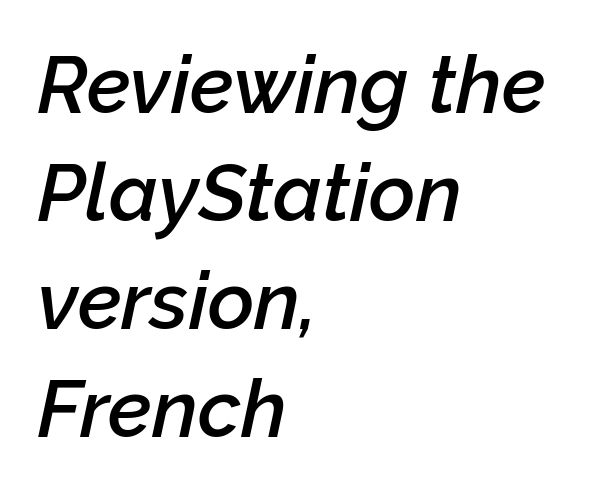
Notice how descenders clear the ascenders below comfortably — that's standard leading. Check under the words: just untouched page. Varying glyph widths throughout — classic text-font behaviour. Does the weight exceed regular? Yes, but only to semibold.
